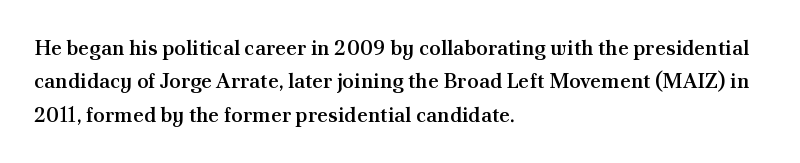
{"italic": "no", "bold": "semi", "underline": "no", "align": "left", "line_spacing": "normal", "line_spacing_ratio": 1.59, "letter_spacing": "normal", "letter_spacing_em": 0.0, "glyph_px": 21}
